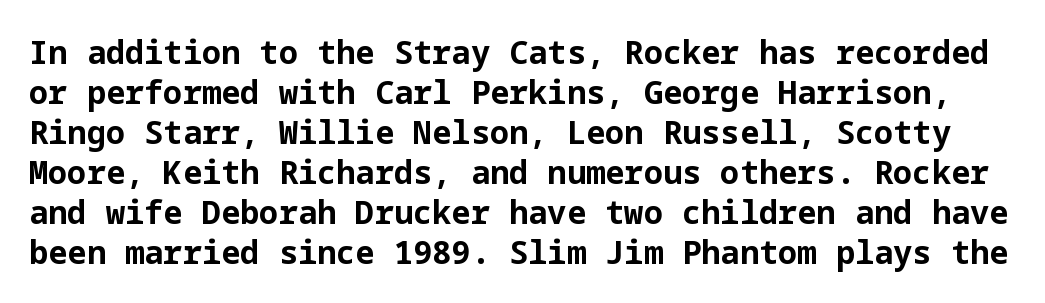
The image shows 32 px bold sans-serif type, upright; set normal line spacing (1.25x), normal letter spacing, not underlined; low stroke contrast and a medium x-height.
